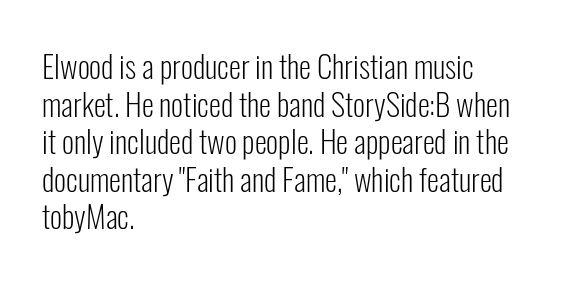
The image shows 31 px light, condensed sans-serif type, upright; set left-aligned, line spacing 1.21x, normal letter spacing, not underlined; low stroke contrast and a medium x-height.
